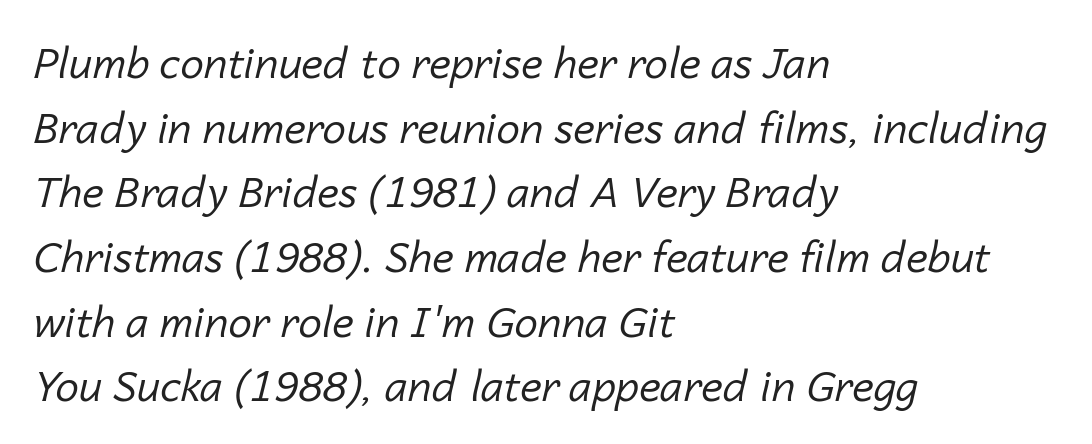
{"italic": "yes", "lean": "right", "slant_degrees": 14, "bold": "no", "weight": "regular", "width": "normal", "stroke_contrast": "low", "x_height": "medium", "monospaced": "no", "underline": "no", "align": "left", "line_spacing": "normal", "line_spacing_ratio": 1.54, "letter_spacing": "normal", "letter_spacing_em": 0.0, "glyph_px": 42}
